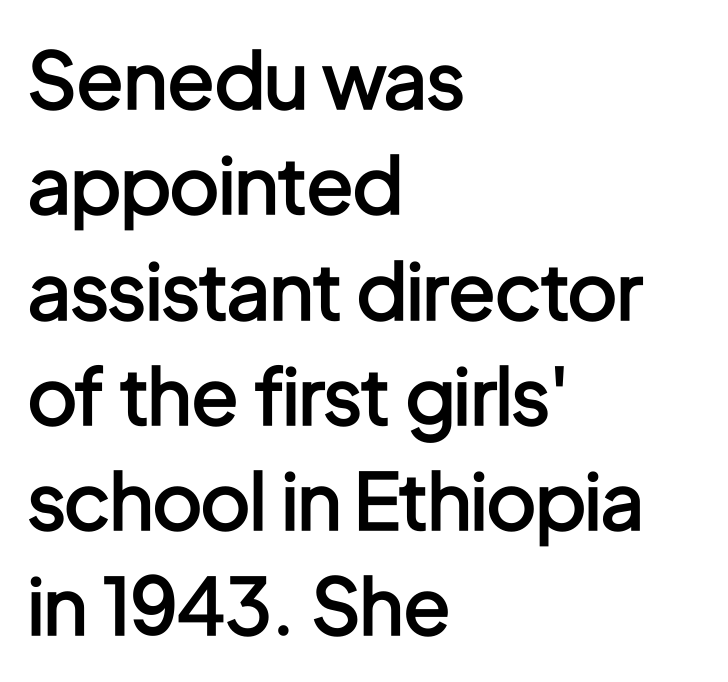
The image shows 78 px semibold, condensed sans-serif type, upright; set left-aligned, normal line spacing (1.35x), normal letter spacing, not underlined; low stroke contrast and a medium x-height.
